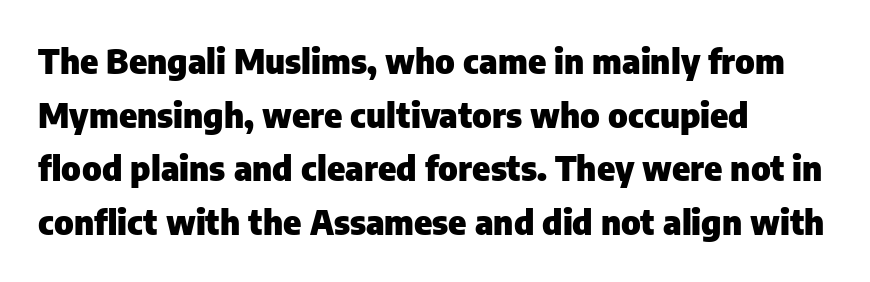
Q: Is the text bold? A: Yes.
Q: Is the text italic (slanted)? A: No, it is upright.
Q: Is the typeface a serif or a sans-serif typeface? A: Sans-serif.
Q: Is the text underlined? A: No.
Q: How is the paragraph aligned? A: Left-aligned.
Q: Is the spacing between letters normal or unusually wide? A: Normal.
Q: Is the spacing between lines tight, normal or loose? A: Normal.
Q: Width (condensed, normal, or wide)? A: Normal.
Q: Stroke contrast? A: Low.
Q: x-height? A: Medium.
Q: Monospaced? A: No.
